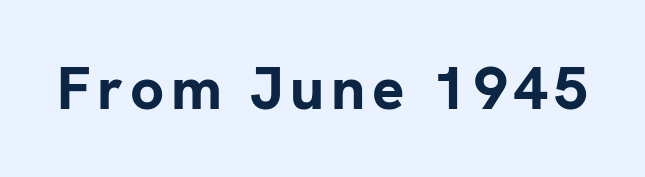
In terms of letterform style, serifs are entirely absent. Plenty of ink on the page — the face is bold. The passage shown is not underscored anywhere. Italic: no, the glyphs are upright roman. This sample has the flowing, uneven cadence of proportional lettering.
